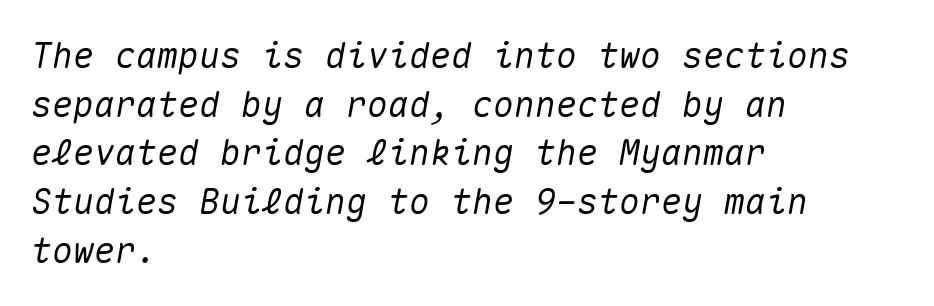
Monospaced: the letters line up in strict vertical columns. The paragraph has a hard left edge and a soft right edge. The strip under each line holds only bare page. A normal amount of white space separates one row of letters from the next. Designer's note — italics engaged. Characters follow at the spacing the type designer built in.
